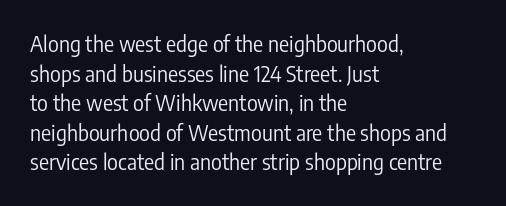
Quick note: underline off. Do the letters lean? They stand straight. The text block is weighted toward the left margin, trailing off unevenly rightward. This rendering leaves character spacing at its baseline value. Vertical spacing — default.
